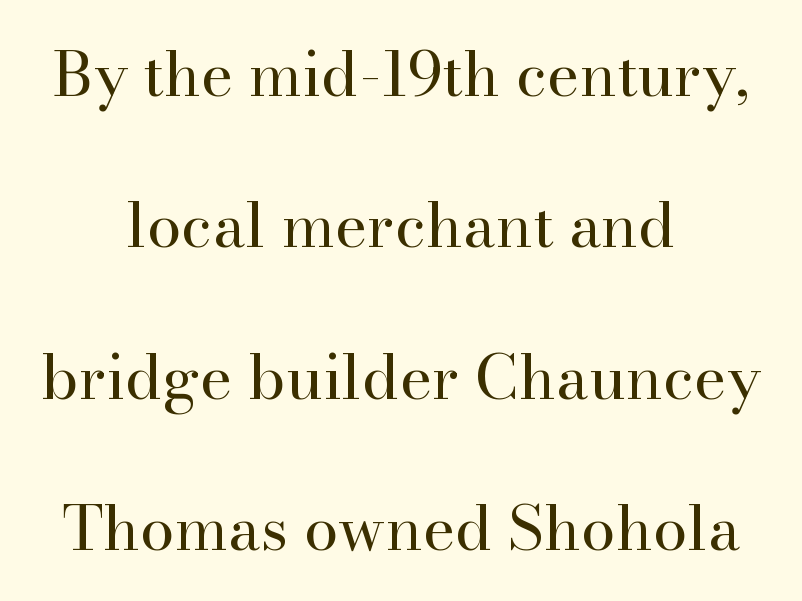
{"serif": "yes", "italic": "no", "bold": "no", "weight": "regular", "width": "normal", "stroke_contrast": "high", "x_height": "small", "monospaced": "no", "underline": "no", "align": "center", "line_spacing": "loose", "line_spacing_ratio": 2.44, "letter_spacing": "normal", "letter_spacing_em": 0.0, "glyph_px": 62}
